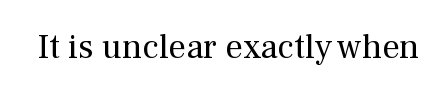
{"serif": "yes", "italic": "no", "bold": "no", "weight": "regular", "width": "normal", "stroke_contrast": "medium", "x_height": "medium", "monospaced": "no", "underline": "no", "letter_spacing": "normal", "letter_spacing_em": 0.0, "glyph_px": 35}
